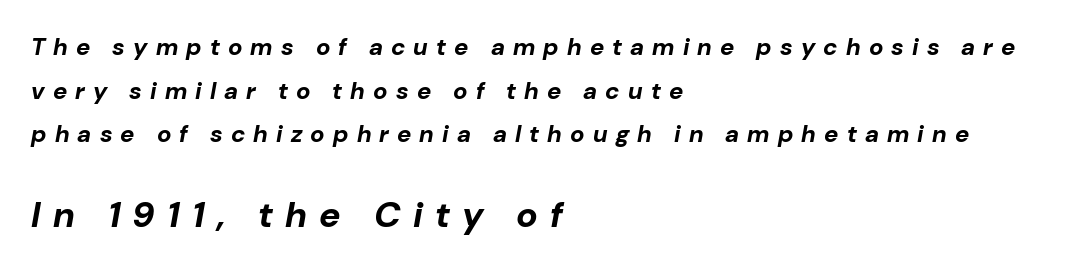
The image shows 36 px bold type, italic (leaning right); set left-aligned, line spacing 1.82x, unusually wide letter spacing (+0.34 em), not underlined; the second (bottom) block is 1.5x larger; low stroke contrast and a medium x-height.
